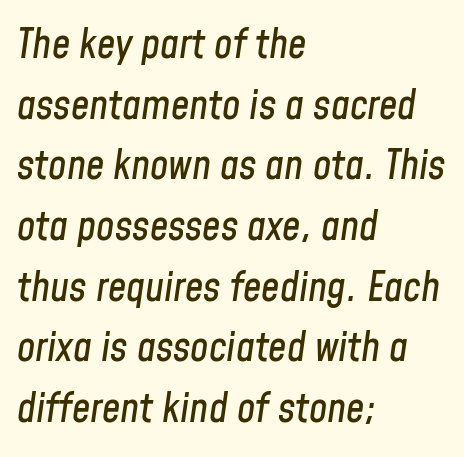
Caption: standard tracking, unaltered. Think of a printed novel: that variable character pitch is what you see here. The glyphs look as if they've been sheared to an angle. In terms of leading, this rendering sits right in the middle. The rendering anchors every line to the left-hand side. The strip under each line holds only bare page.
